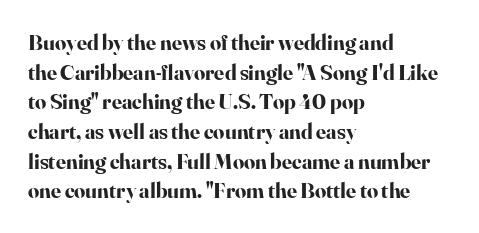
Q: Is the text bold? A: Yes.
Q: Is the text italic (slanted)? A: No, it is upright.
Q: Is the text underlined? A: No.
Q: How is the paragraph aligned? A: Left-aligned.
Q: Is the spacing between letters normal or unusually wide? A: Normal.
Q: Is the spacing between lines tight, normal or loose? A: Normal.
